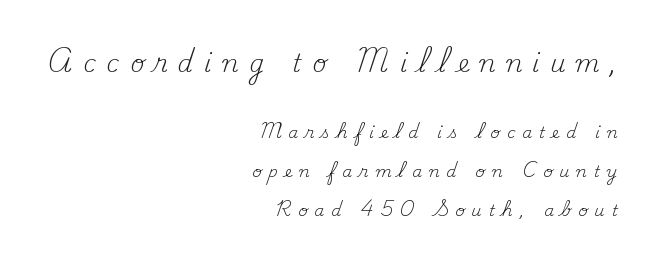
{"bold": "no", "underline": "no", "align": "right", "line_spacing": "loose", "line_spacing_ratio": 2.42, "letter_spacing": "wide", "letter_spacing_em": 0.44, "larger_block": "first", "size_ratio": 1.5, "glyph_px": 24}
